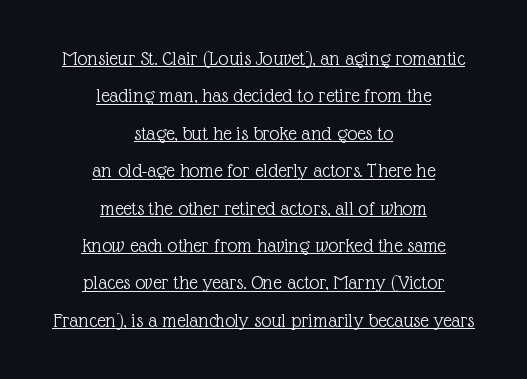
{"italic": "no", "bold": "no", "underline": "yes", "align": "center", "line_spacing_ratio": 1.78, "letter_spacing": "normal", "letter_spacing_em": 0.0, "glyph_px": 21}
